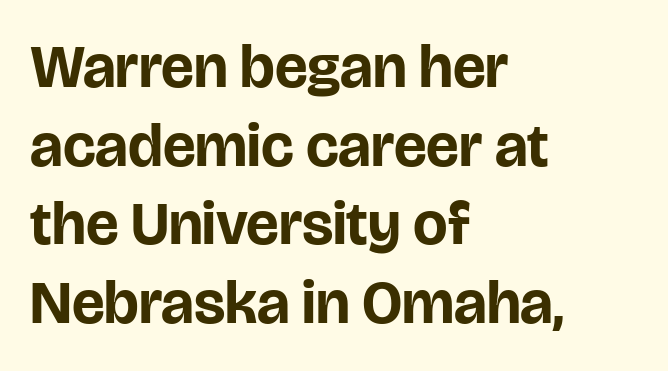
{"serif": "no", "italic": "no", "bold": "yes", "weight": "bold", "width": "normal", "stroke_contrast": "low", "x_height": "large", "monospaced": "no", "underline": "no", "align": "left", "line_spacing": "normal", "line_spacing_ratio": 1.29, "letter_spacing": "normal", "letter_spacing_em": 0.0, "glyph_px": 61}
